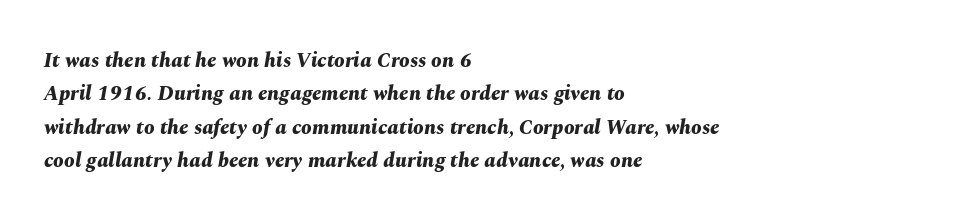
The image shows 21 px bold type, italic (leaning right); set left-aligned, normal line spacing (1.59x), normal letter spacing, not underlined.
